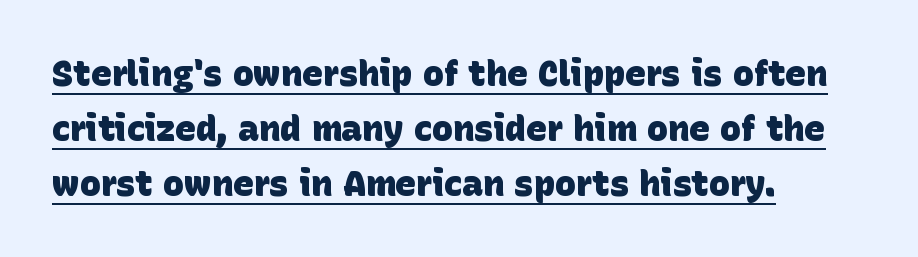
{"serif": "no", "bold": "yes", "weight": "heavy", "width": "normal", "stroke_contrast": "low", "x_height": "large", "monospaced": "no", "underline": "yes", "align": "left", "line_spacing": "normal", "line_spacing_ratio": 1.57, "letter_spacing": "normal", "letter_spacing_em": 0.0, "glyph_px": 35}
